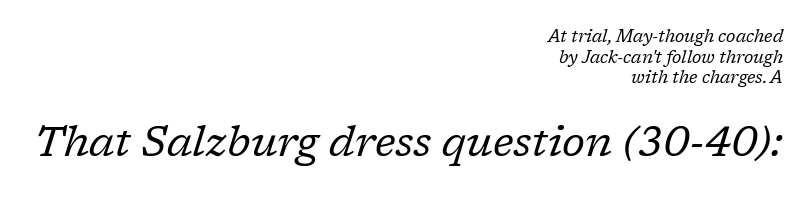
Q: Is the text bold? A: No.
Q: Is the text italic (slanted)? A: Yes, it leans right by about 17 degrees.
Q: Is the typeface a serif or a sans-serif typeface? A: Serif.
Q: Is the text underlined? A: No.
Q: How is the paragraph aligned? A: Right-aligned.
Q: Is the spacing between letters normal or unusually wide? A: Normal.
Q: Which block of text is set in a larger size, the first (top) or the second (bottom)? A: The second (bottom) one.
Q: Width (condensed, normal, or wide)? A: Normal.
Q: Stroke contrast? A: Low.
Q: x-height? A: Medium.
Q: Monospaced? A: No.
